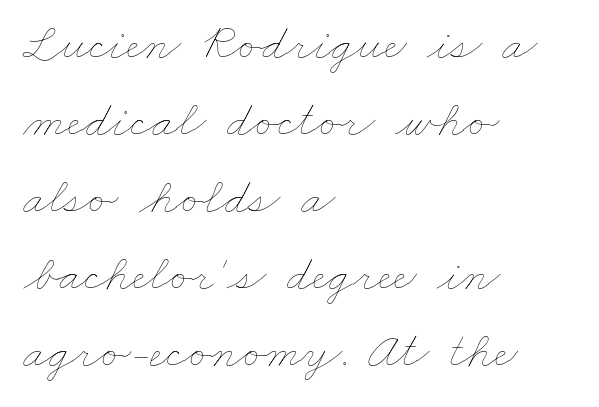
The image shows 51 px thin, wide type; set left-aligned, normal line spacing (1.51x), normal letter spacing, not underlined; low stroke contrast and a small x-height.
